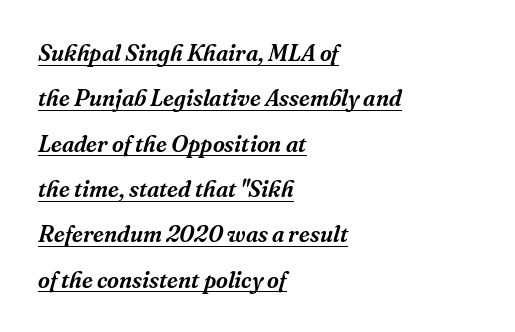
Each new line begins a long way beneath the previous one. Standard letterfit; no display-style spreading of the glyphs. Underlined type. Is the type slanted? Yes — the strokes lean at a clear angle.
